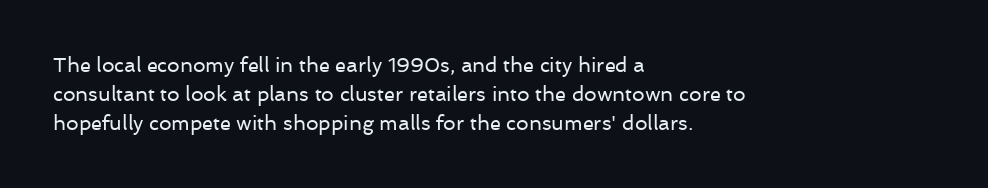
The image shows 20 px text type, upright; set left-aligned, normal line spacing (1.45x), normal letter spacing, not underlined.
